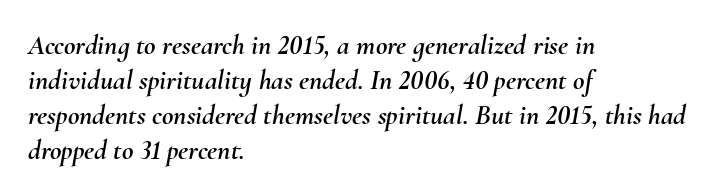
The foot of each line stays bare and open. Default kerning and tracking; the words read as compact shapes. Each line starts at the same left margin while the right side varies. The vertical gap from one line to the next is medium. The face used here is proportionally spaced, like ordinary book or web type.
